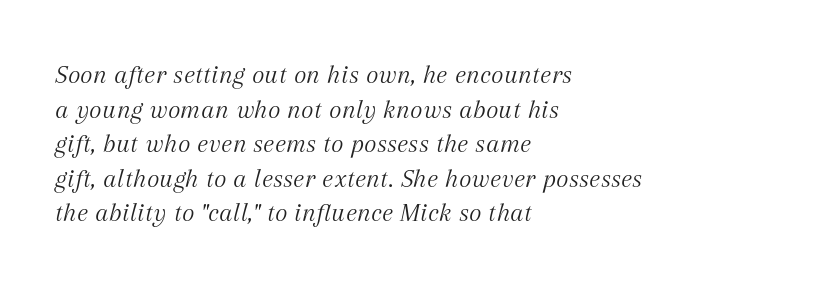
The image shows 27 px text type, italic (leaning right); set left-aligned, normal line spacing (1.28x), normal letter spacing, not underlined.
